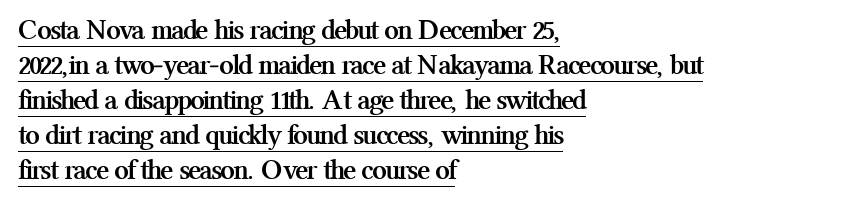
Q: Is the text bold? A: Yes.
Q: Is the text italic (slanted)? A: No, it is upright.
Q: Is the typeface a serif or a sans-serif typeface? A: Serif.
Q: Is the text underlined? A: Yes.
Q: How is the paragraph aligned? A: Left-aligned.
Q: Is the spacing between letters normal or unusually wide? A: Normal.
Q: Width (condensed, normal, or wide)? A: Normal.
Q: Stroke contrast? A: Medium.
Q: x-height? A: Medium.
Q: Monospaced? A: No.
